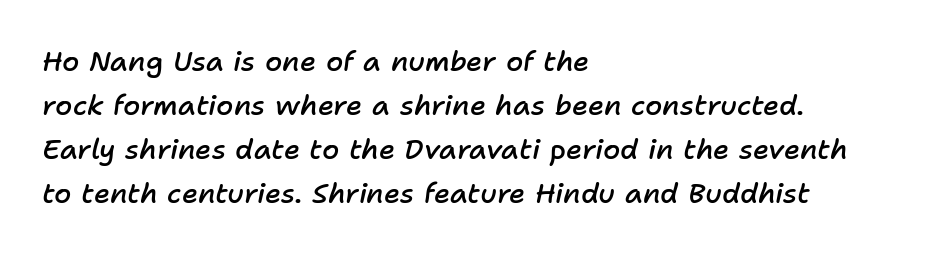
Words appear dense and cohesive because spacing is normal. The characters look somewhat weighty, a semibold short of true bold. A student would call this left alignment; a typographer would say flush left, rag right. Successive baselines arrive at the customary interval.
